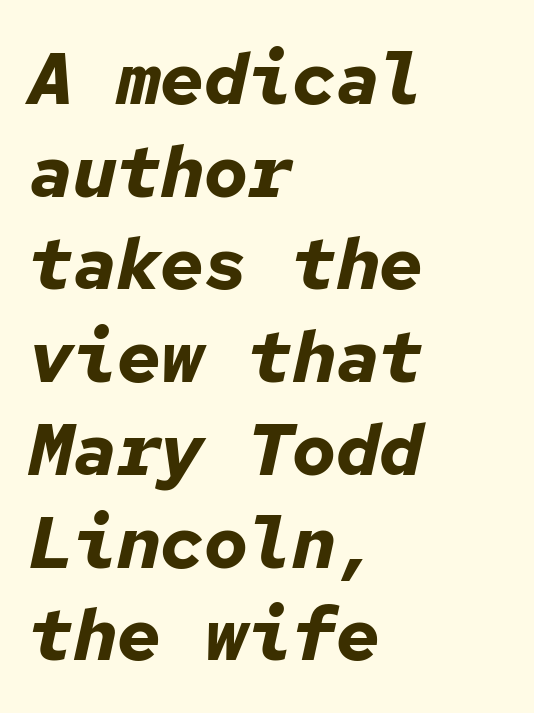
{"italic": "yes", "lean": "right", "slant_degrees": 12, "bold": "yes", "weight": "bold", "width": "normal", "stroke_contrast": "low", "x_height": "medium", "monospaced": "yes", "underline": "no", "align": "left", "line_spacing": "normal", "line_spacing_ratio": 1.27, "letter_spacing": "normal", "letter_spacing_em": 0.0, "glyph_px": 73}
